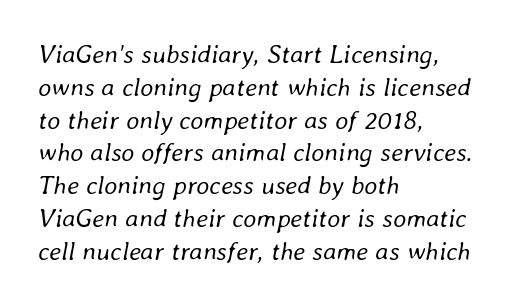
Descenders are the only things crossing below the line. Nothing heavy about these letters — not bold at all. The rendering anchors every line to the left-hand side. The letters are slanted; this is an italic face.
